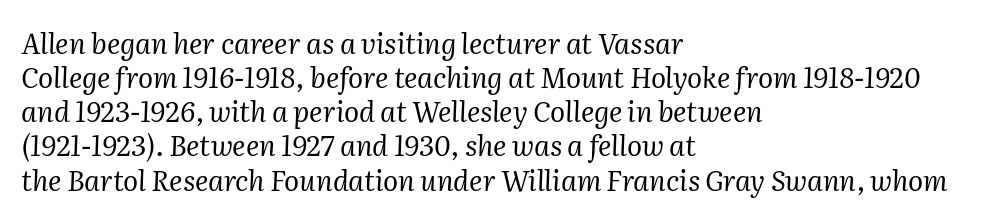
The rendering shows small feet on the letterforms — a serif design. This sample has the flowing, uneven cadence of proportional lettering. No extra tracking has been applied to these lines. Where is the straight margin? On the left. This sample uses an oblique cut, with every glyph tilted off the vertical. Ink coverage per letter is moderate at most.
